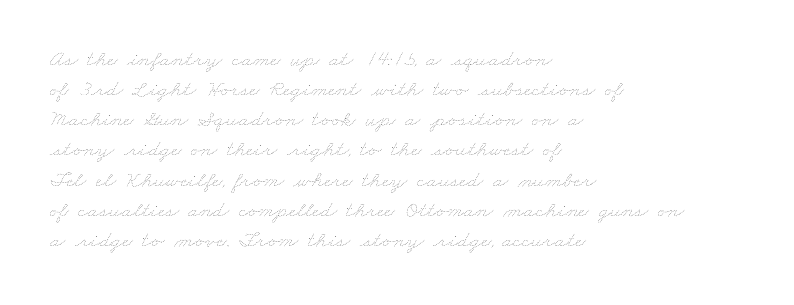
Q: Is the text bold? A: No.
Q: Is the text underlined? A: No.
Q: How is the paragraph aligned? A: Left-aligned.
Q: Is the spacing between letters normal or unusually wide? A: Normal.
Q: Is the spacing between lines tight, normal or loose? A: Normal.
